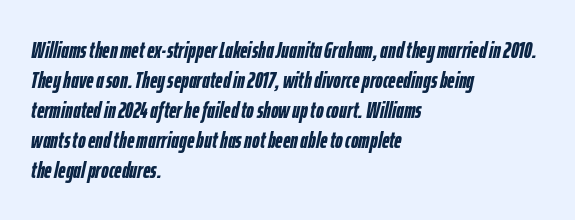
Q: Is the text bold? A: Yes.
Q: Is the text italic (slanted)? A: Yes, it leans right by about 12 degrees.
Q: Is the text underlined? A: No.
Q: How is the paragraph aligned? A: Left-aligned.
Q: Is the spacing between letters normal or unusually wide? A: Normal.
Q: Is the spacing between lines tight, normal or loose? A: Normal.
